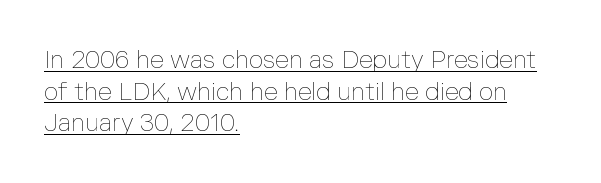
The axis of the letterforms is exactly vertical. A student would call this left alignment; a typographer would say flush left, rag right. Think standard paragraph weight, or any step lighter than that. The passage shown is underscored from start to finish. Default kerning and tracking; the words read as compact shapes.
